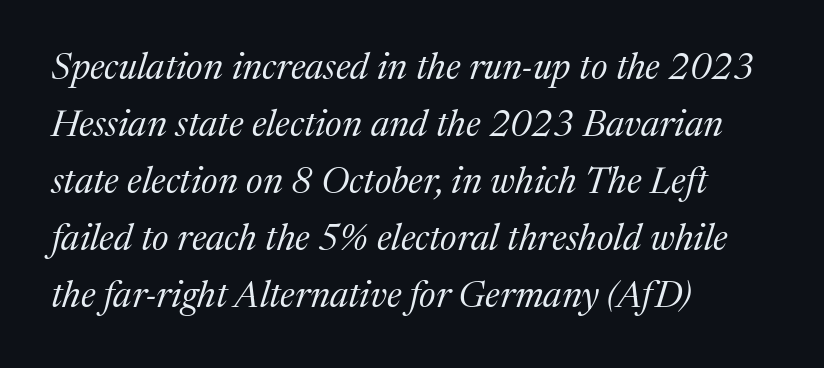
The image shows 37 px regular-weight serif type, italic (leaning right); set left-aligned, normal line spacing (1.54x), normal letter spacing, not underlined; medium stroke contrast and a medium x-height.
